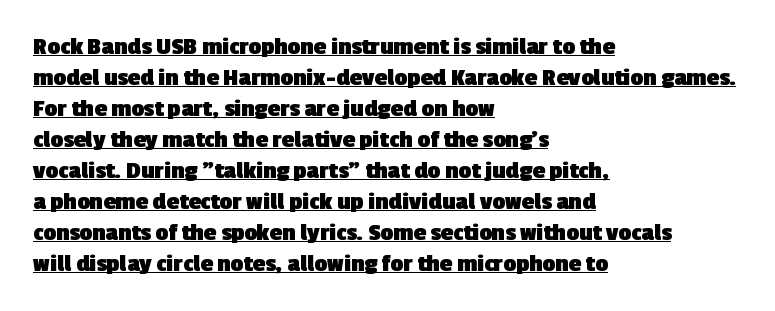
Q: Is the text bold? A: Yes.
Q: Is the text underlined? A: Yes.
Q: How is the paragraph aligned? A: Left-aligned.
Q: Is the spacing between letters normal or unusually wide? A: Normal.
